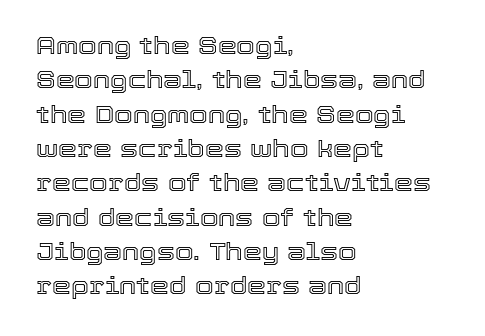
{"italic": "no", "underline": "no", "align": "left", "line_spacing": "normal", "line_spacing_ratio": 1.43, "letter_spacing": "normal", "letter_spacing_em": 0.0, "glyph_px": 24}
